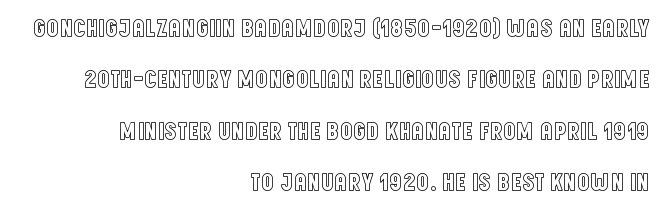
{"italic": "no", "underline": "no", "align": "right", "line_spacing": "loose", "line_spacing_ratio": 2.06, "letter_spacing": "normal", "letter_spacing_em": 0.0, "glyph_px": 25}
